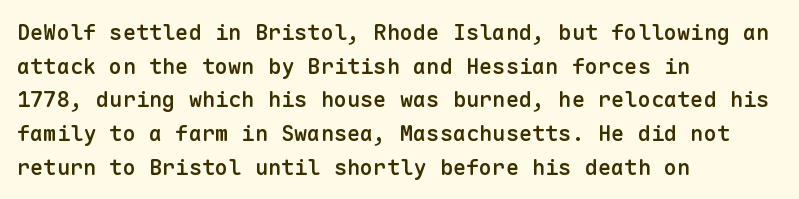
Q: Is the text bold? A: Semi-bold.
Q: Is the text italic (slanted)? A: No, it is upright.
Q: Is the text underlined? A: No.
Q: How is the paragraph aligned? A: Left-aligned.
Q: Is the spacing between letters normal or unusually wide? A: Normal.
Q: Is the spacing between lines tight, normal or loose? A: Normal.
